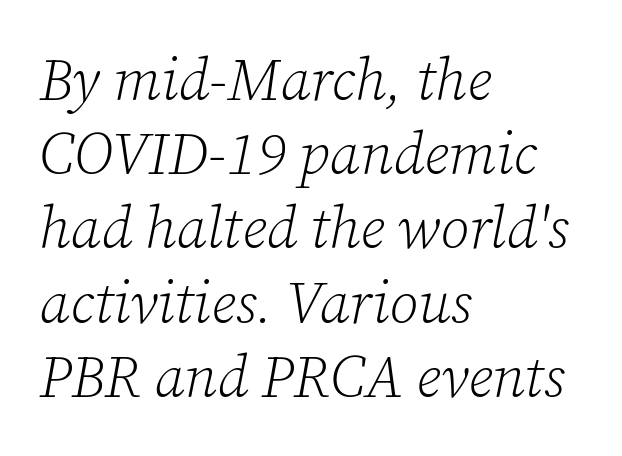
{"serif": "yes", "italic": "yes", "lean": "right", "slant_degrees": 12, "bold": "no", "weight": "light", "width": "normal", "stroke_contrast": "low", "x_height": "medium", "monospaced": "no", "underline": "no", "align": "left", "line_spacing": "normal", "line_spacing_ratio": 1.28, "letter_spacing": "normal", "letter_spacing_em": 0.0, "glyph_px": 58}
